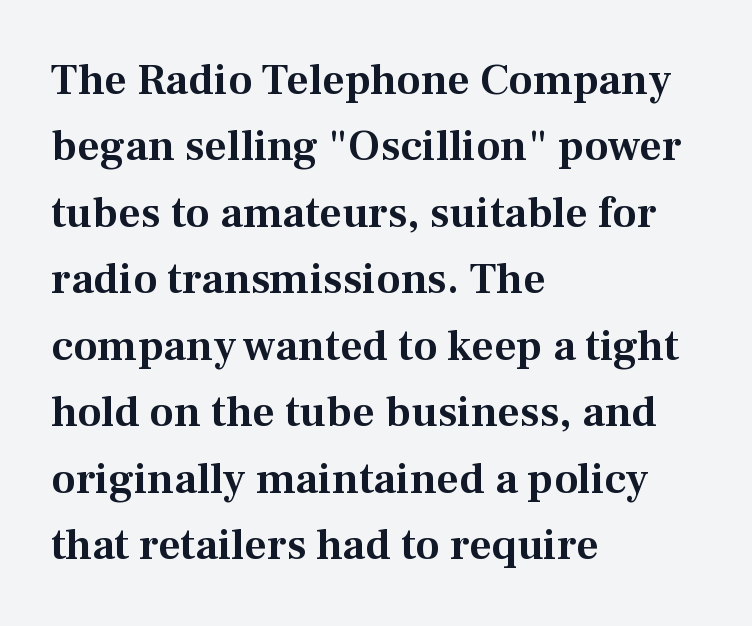
The image shows 44 px serif type, upright; set left-aligned, normal line spacing (1.51x), normal letter spacing, not underlined; medium stroke contrast and a medium x-height.
